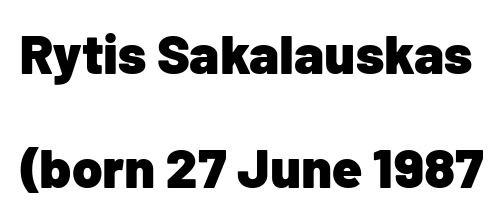
{"serif": "no", "italic": "no", "bold": "yes", "weight": "heavy", "width": "normal", "stroke_contrast": "low", "x_height": "medium", "monospaced": "no", "underline": "no", "line_spacing": "loose", "line_spacing_ratio": 2.08, "letter_spacing": "normal", "letter_spacing_em": 0.0, "glyph_px": 55}
